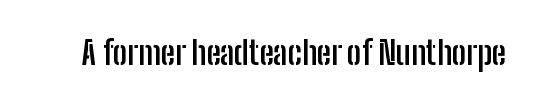
{"serif": "no", "italic": "no", "bold": "yes", "weight": "semibold", "width": "condensed", "stroke_contrast": "low", "x_height": "medium", "monospaced": "no", "underline": "no", "letter_spacing": "normal", "letter_spacing_em": 0.0, "glyph_px": 32}
